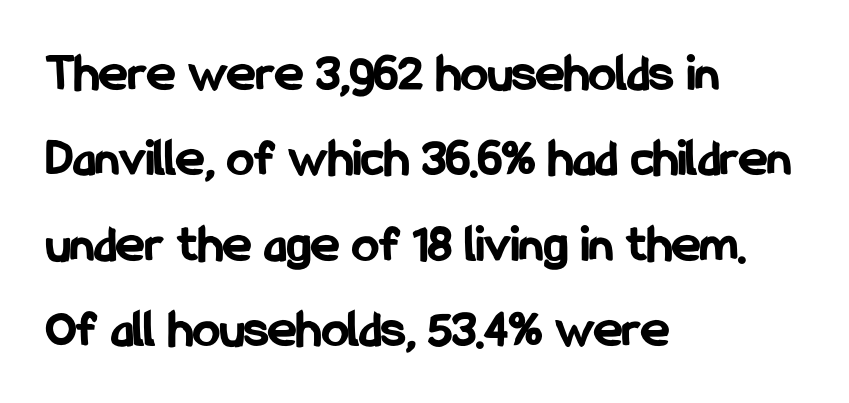
The image shows 54 px bold, condensed sans-serif type, upright; set left-aligned, normal line spacing (1.58x), normal letter spacing, not underlined; low stroke contrast and a medium x-height.
